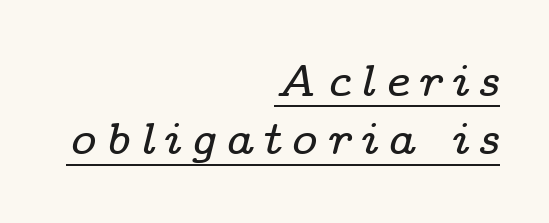
Q: Is the text italic (slanted)? A: Yes, it leans right by about 14 degrees.
Q: Is the typeface a serif or a sans-serif typeface? A: Serif.
Q: Is the text underlined? A: Yes.
Q: How is the paragraph aligned? A: Right-aligned.
Q: Is the spacing between letters normal or unusually wide? A: Unusually wide.
Q: Is the spacing between lines tight, normal or loose? A: Normal.
Q: Width (condensed, normal, or wide)? A: Wide.
Q: Stroke contrast? A: Low.
Q: x-height? A: Medium.
Q: Monospaced? A: No.
